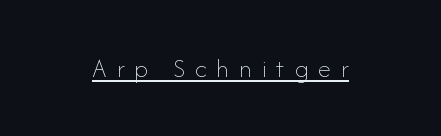
{"italic": "no", "bold": "no", "underline": "yes", "letter_spacing": "wide", "letter_spacing_em": 0.36, "glyph_px": 27}
